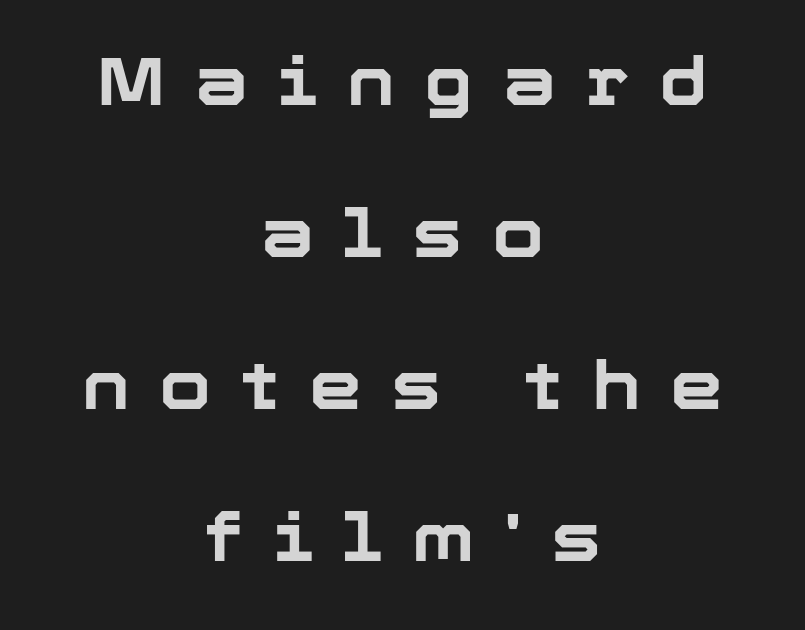
Has an underline been added? It has not. Posture: upright roman. Each letter keeps its own natural width here, so spacing adapts to shape. You could only call the tracking loose — the letters float apart.
